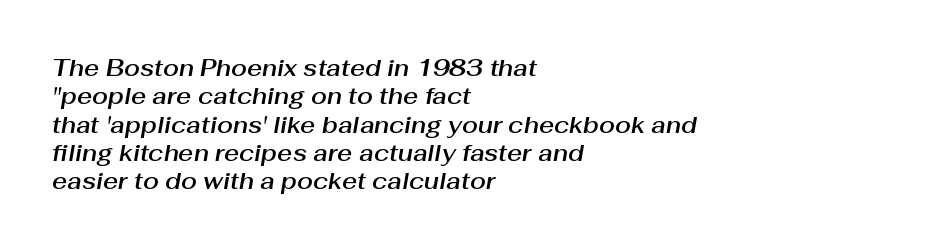
Q: Is the text italic (slanted)? A: Yes, it leans right by about 10 degrees.
Q: Is the text underlined? A: No.
Q: How is the paragraph aligned? A: Left-aligned.
Q: Is the spacing between letters normal or unusually wide? A: Normal.
